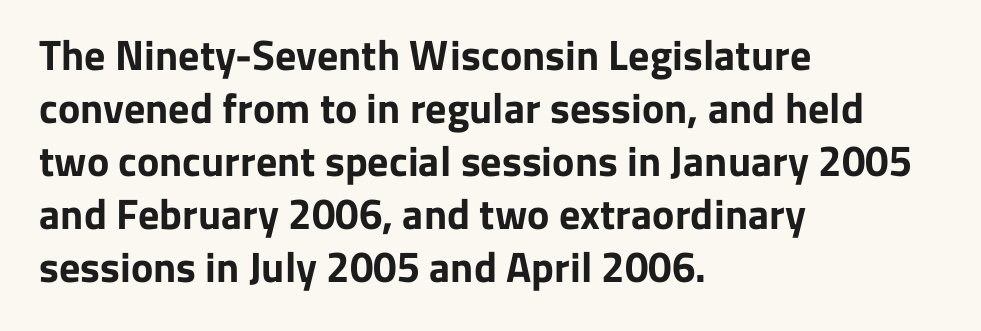
{"serif": "no", "italic": "no", "bold": "yes", "weight": "bold", "width": "normal", "stroke_contrast": "low", "x_height": "medium", "monospaced": "no", "underline": "no", "align": "left", "line_spacing": "normal", "line_spacing_ratio": 1.26, "letter_spacing": "normal", "letter_spacing_em": 0.0, "glyph_px": 42}
